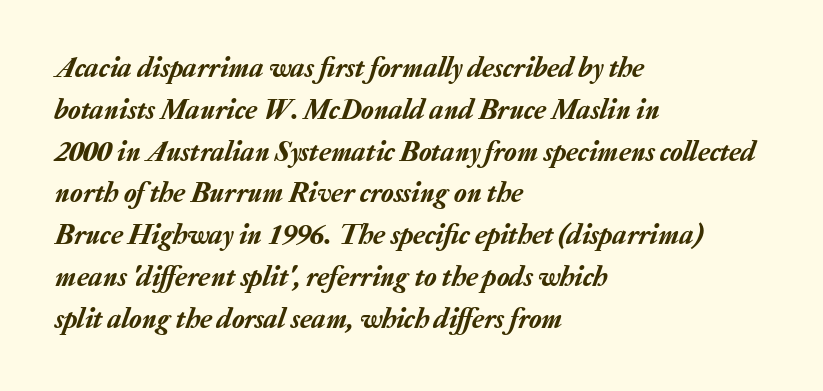
{"italic": "yes", "lean": "right", "slant_degrees": 20, "width": "normal", "stroke_contrast": "low", "x_height": "medium", "monospaced": "no", "underline": "no", "align": "left", "line_spacing": "normal", "line_spacing_ratio": 1.44, "letter_spacing": "normal", "letter_spacing_em": 0.0, "glyph_px": 29}
